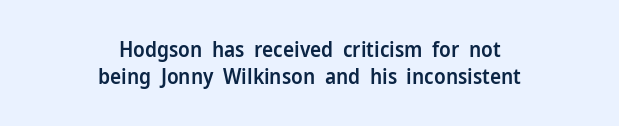
Ascenders rise straight up at ninety degrees. The typesetter chose a symmetrical, centered arrangement here. Characters follow at the spacing the type designer built in. Strokes here are thickened, but only to semibold level. Underlining? Definitely not there. The passage shown stacks its lines at a standard gap.
